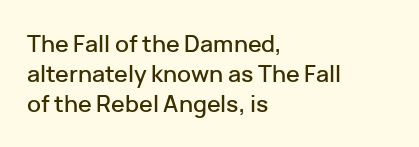
{"italic": "no", "underline": "no", "align": "left", "line_spacing": "normal", "line_spacing_ratio": 1.31, "letter_spacing": "normal", "letter_spacing_em": 0.0, "glyph_px": 23}
